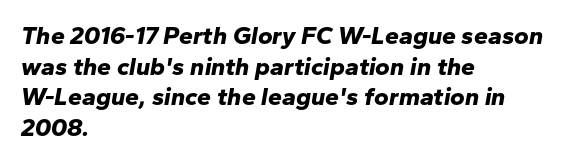
Q: Is the text bold? A: Yes.
Q: Is the text italic (slanted)? A: Yes, it leans right by about 10 degrees.
Q: Is the text underlined? A: No.
Q: How is the paragraph aligned? A: Left-aligned.
Q: Is the spacing between letters normal or unusually wide? A: Normal.
